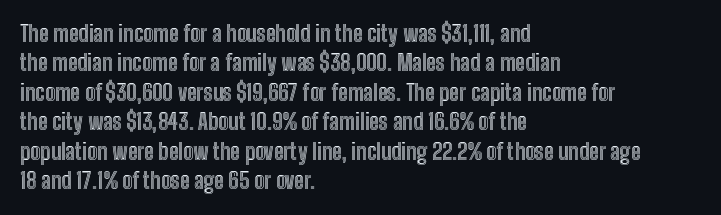
The image shows 22 px text type, upright; set left-aligned, normal line spacing (1.34x), normal letter spacing, not underlined.
